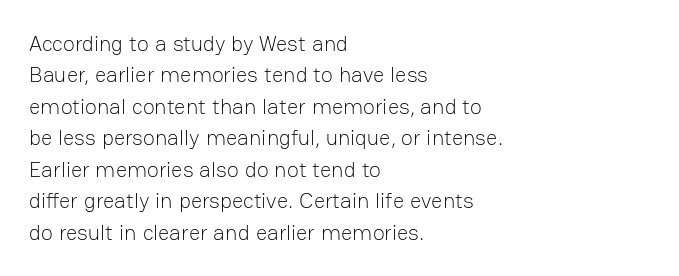
The line-height multiplier appears to be the usual default. The ragged edge is on the right, which tells us the setting is flush left. A typesetter would mark this as roman, not italic. This sample uses plain, unmodified letter spacing. No letter is thick-stroked: the sample isn't bold.
